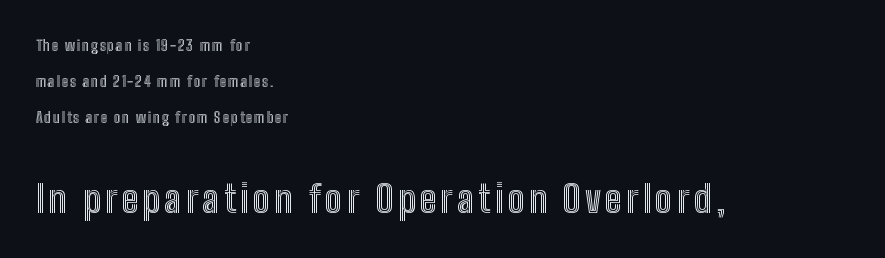
The image shows 38 px condensed type, upright; set left-aligned, loose line spacing (2.41x), not underlined; the second (bottom) block is 2.53x larger; a medium x-height.
